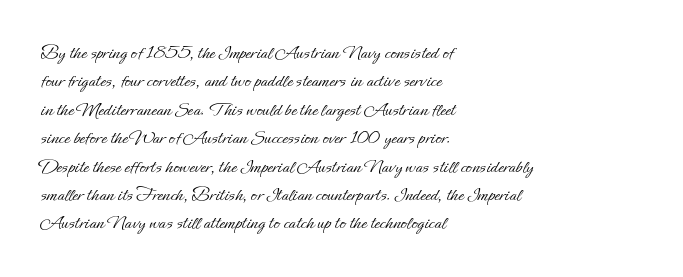
Glyph-to-glyph distance matches everyday printed text. One glance says typical: line gaps are just what's usual. A bare baseline throughout the passage.
